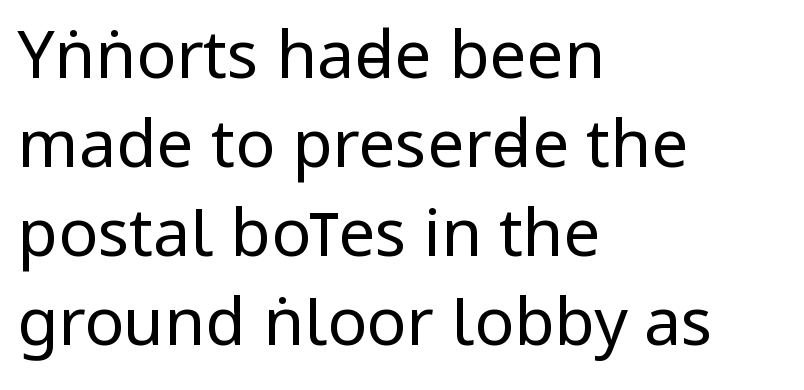
The image shows 66 px regular-weight, condensed sans-serif type, upright; set left-aligned, normal line spacing (1.35x), normal letter spacing, not underlined; low stroke contrast and a large x-height.
